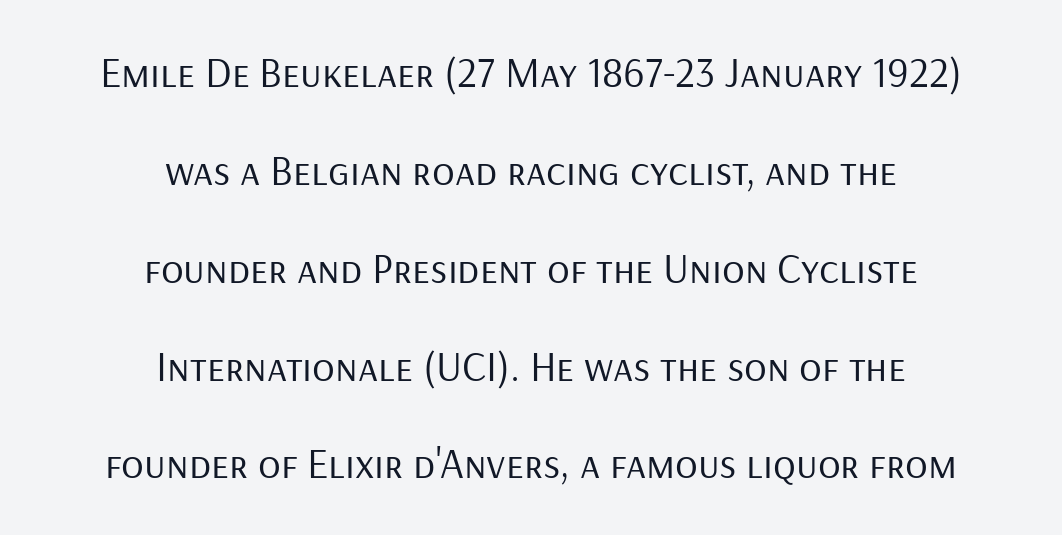
The image shows 42 px regular-weight sans-serif type, upright; set centered, loose line spacing (2.33x), normal letter spacing, not underlined; low stroke contrast and a medium x-height.
